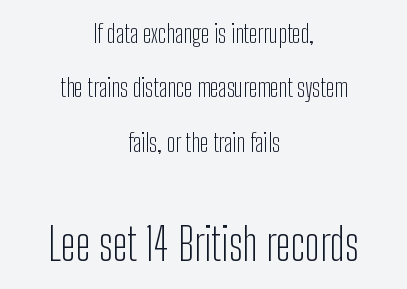
Q: Is the text bold? A: No.
Q: Is the text italic (slanted)? A: No, it is upright.
Q: Is the typeface a serif or a sans-serif typeface? A: Sans-serif.
Q: Is the text underlined? A: No.
Q: How is the paragraph aligned? A: Centered.
Q: Is the spacing between letters normal or unusually wide? A: Normal.
Q: Is the spacing between lines tight, normal or loose? A: Loose.
Q: Which block of text is set in a larger size, the first (top) or the second (bottom)? A: The second (bottom) one.
Q: Width (condensed, normal, or wide)? A: Condensed.
Q: Stroke contrast? A: Low.
Q: x-height? A: Medium.
Q: Monospaced? A: No.
